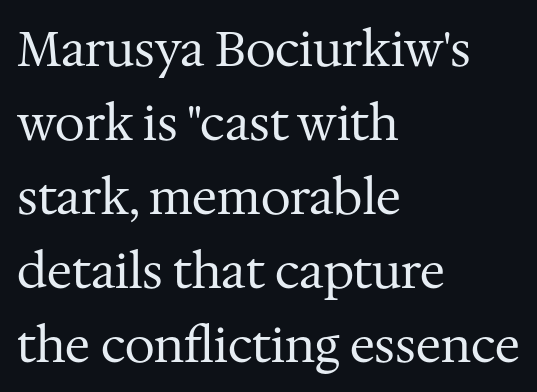
The image shows 48 px regular-weight serif type, upright; set left-aligned, normal line spacing (1.54x), normal letter spacing, not underlined; medium stroke contrast and a medium x-height.
